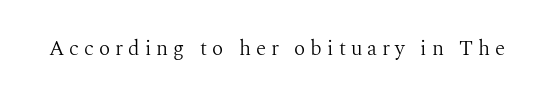
Weight class: somewhere from thin through regular. Posture: straight, roman, zero tilt. Beneath every word, the page is bare. Glyph-to-glyph distance is far greater than everyday printed text.
